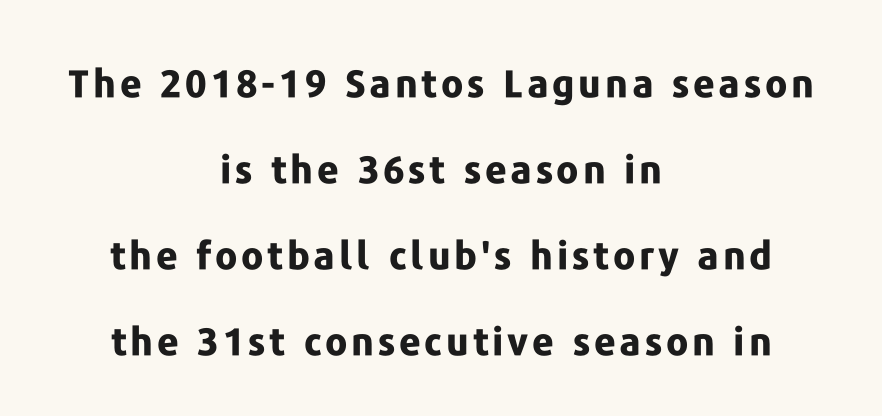
{"serif": "no", "italic": "no", "bold": "yes", "weight": "bold", "width": "normal", "stroke_contrast": "low", "x_height": "medium", "monospaced": "no", "underline": "no", "align": "center", "line_spacing": "loose", "line_spacing_ratio": 2.26, "glyph_px": 38}
